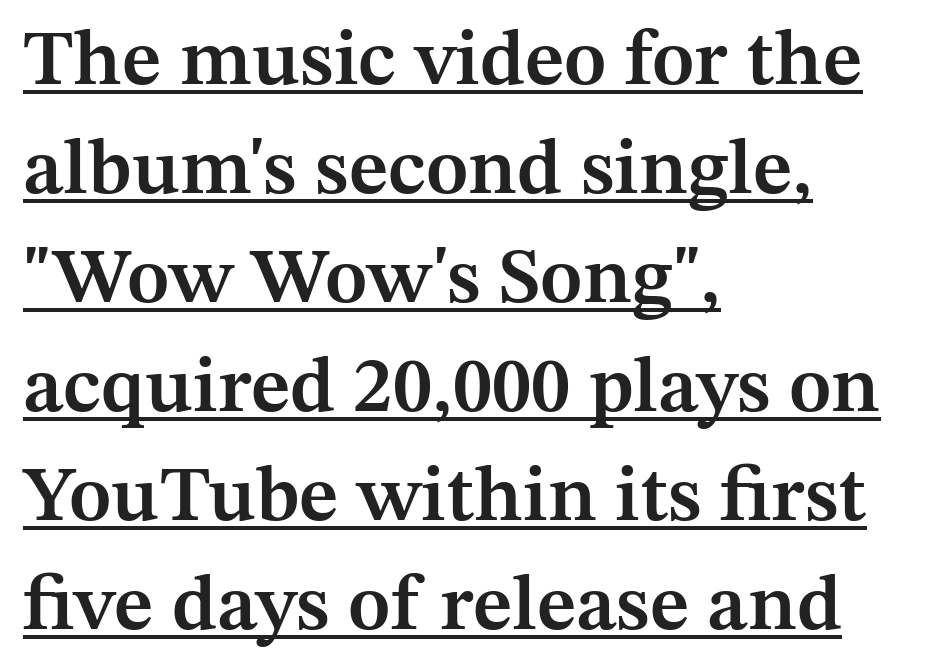
The glyphs in this specimen are seriffed. Style check: upright. This rendering features underlined lettering. The typesetting leans somewhat heavy: a semibold.
